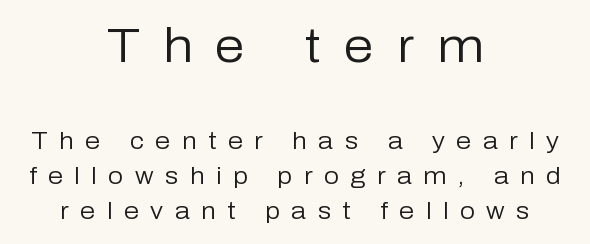
Q: Is the text bold? A: No.
Q: Is the text italic (slanted)? A: No, it is upright.
Q: Is the typeface a serif or a sans-serif typeface? A: Sans-serif.
Q: Is the text underlined? A: No.
Q: How is the paragraph aligned? A: Centered.
Q: Is the spacing between letters normal or unusually wide? A: Unusually wide.
Q: Is the spacing between lines tight, normal or loose? A: Normal.
Q: Which block of text is set in a larger size, the first (top) or the second (bottom)? A: The first (top) one.
Q: Width (condensed, normal, or wide)? A: Normal.
Q: Stroke contrast? A: Low.
Q: x-height? A: Medium.
Q: Monospaced? A: No.
